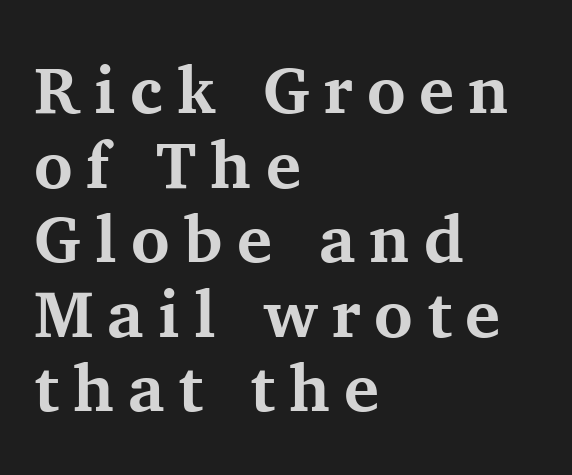
Font category for this specimen: serif. Typeset ragged right — the left edge is the straight one. Compared with typical paragraphs, the rows here are closer together. This is the regular roman posture of the typeface. A clean baseline with only descenders dipping below it.
